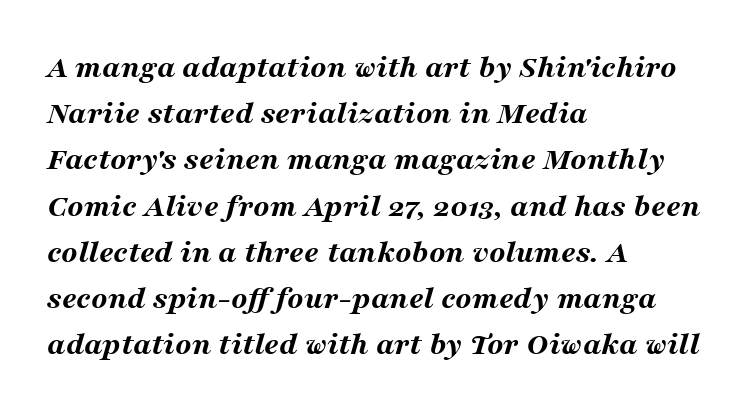
Q: Is the text bold? A: Yes.
Q: Is the text italic (slanted)? A: Yes, it leans right by about 16 degrees.
Q: Is the text underlined? A: No.
Q: How is the paragraph aligned? A: Left-aligned.
Q: Is the spacing between letters normal or unusually wide? A: Normal.
Q: Is the spacing between lines tight, normal or loose? A: Normal.
Q: Width (condensed, normal, or wide)? A: Wide.
Q: Stroke contrast? A: Medium.
Q: x-height? A: Medium.
Q: Monospaced? A: No.
